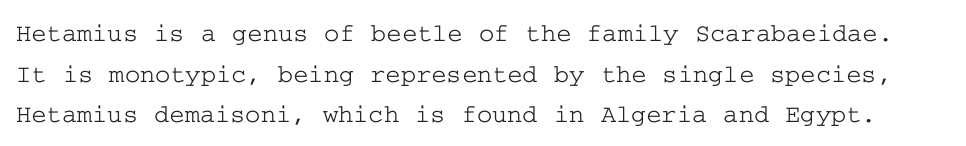
Does extra space separate the letters? No, they use regular spacing. Normally led — the rows are evenly, conventionally spaced. No word sits above an underline. Rendered with straight, roman letterforms.
